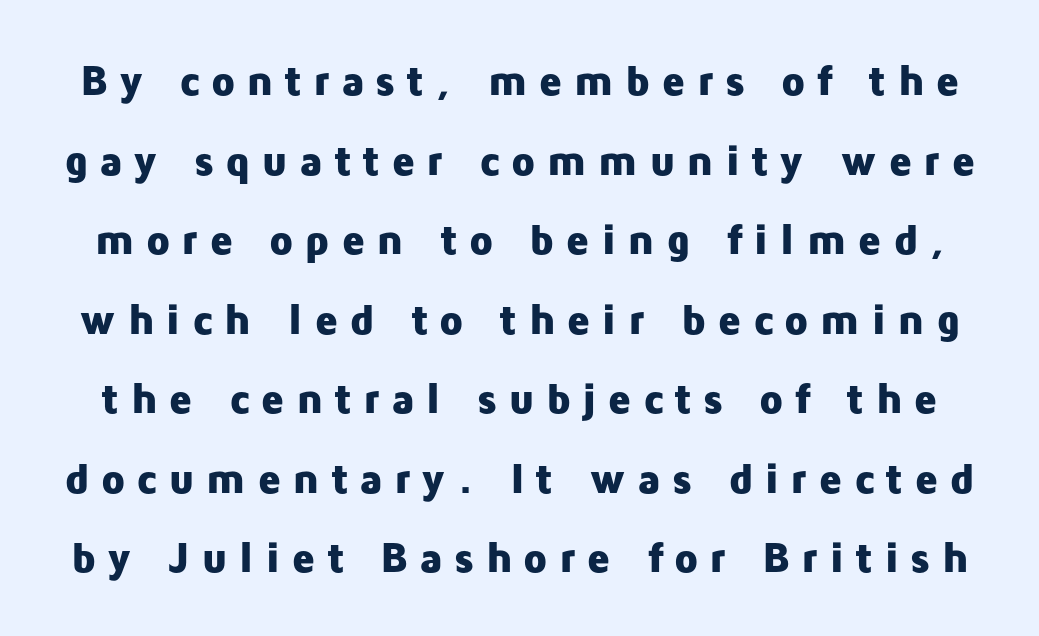
The image shows 43 px heavy sans-serif type, upright; set line spacing 1.85x, unusually wide letter spacing (+0.25 em), not underlined; low stroke contrast and a medium x-height.
